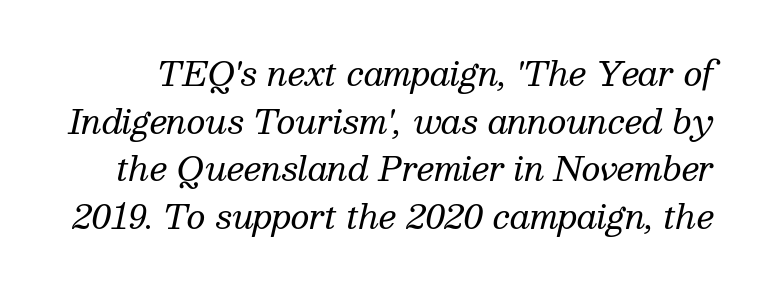
These lines are rendered in a variable-pitch font. Successive baselines arrive at the customary interval. The line texture is even and compact thanks to regular tracking. Rule under the text: the space is simply empty.
